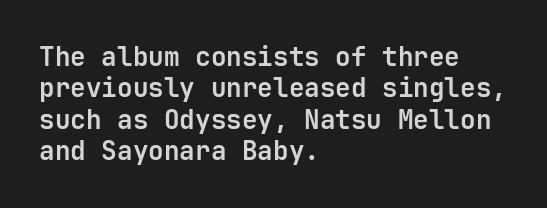
The image shows 26 px bold type, upright; set left-aligned, line spacing 1.21x, normal letter spacing, not underlined.
